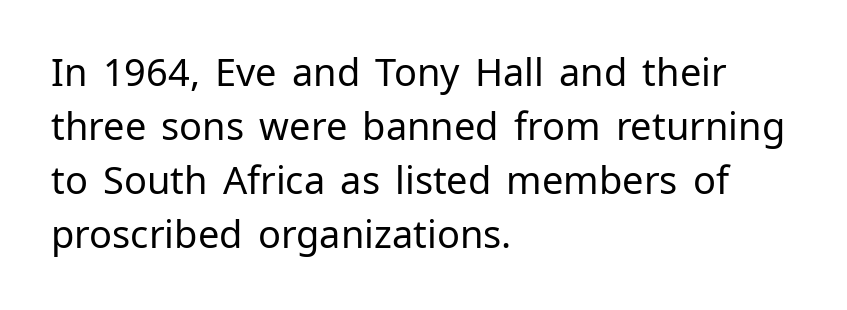
Q: Is the text bold? A: No.
Q: Is the text italic (slanted)? A: No, it is upright.
Q: Is the typeface a serif or a sans-serif typeface? A: Sans-serif.
Q: Is the text underlined? A: No.
Q: How is the paragraph aligned? A: Left-aligned.
Q: Is the spacing between letters normal or unusually wide? A: Normal.
Q: Is the spacing between lines tight, normal or loose? A: Normal.
Q: Width (condensed, normal, or wide)? A: Normal.
Q: Stroke contrast? A: Low.
Q: x-height? A: Medium.
Q: Monospaced? A: No.
